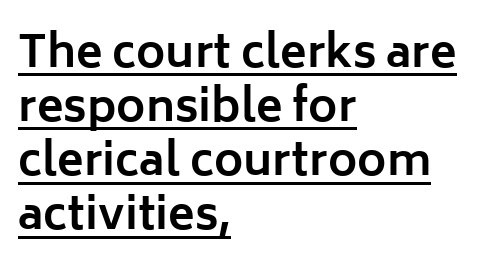
The letters sit at their default tracking, neither squeezed nor spread. The rendering uses the underline text-decoration. Are there feet on the stems? There aren't — it's a sans. Upright lettering throughout. Heft: maximum for text — a bold. Looks like regular typesetting: each glyph gets only the width it needs.
